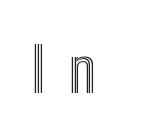
The image shows 61 px condensed type, upright; set unusually wide letter spacing (+0.41 em), not underlined; a medium x-height.
